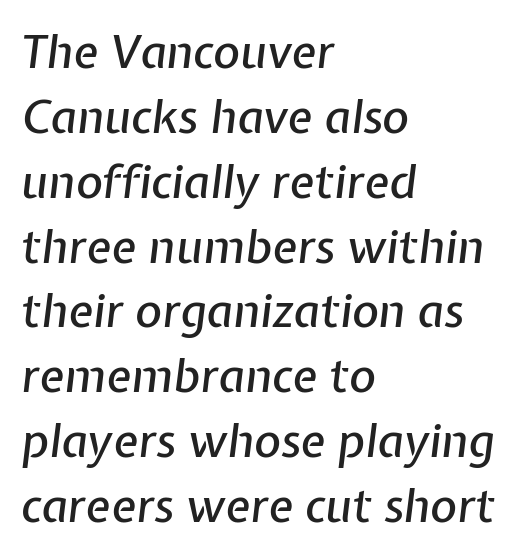
Q: Is the text italic (slanted)? A: Yes, it leans right by about 7 degrees.
Q: Is the text underlined? A: No.
Q: How is the paragraph aligned? A: Left-aligned.
Q: Is the spacing between letters normal or unusually wide? A: Normal.
Q: Is the spacing between lines tight, normal or loose? A: Normal.
Q: Width (condensed, normal, or wide)? A: Normal.
Q: Stroke contrast? A: Low.
Q: x-height? A: Medium.
Q: Monospaced? A: No.
